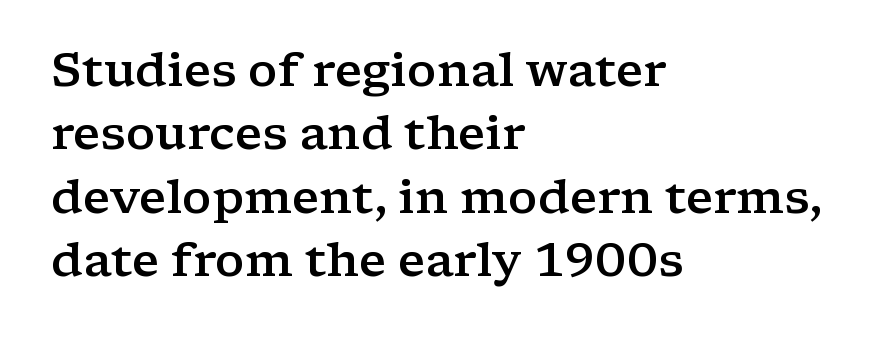
Q: Is the text bold? A: Semi-bold.
Q: Is the text italic (slanted)? A: No, it is upright.
Q: Is the typeface a serif or a sans-serif typeface? A: Serif.
Q: Is the text underlined? A: No.
Q: How is the paragraph aligned? A: Left-aligned.
Q: Is the spacing between letters normal or unusually wide? A: Normal.
Q: Is the spacing between lines tight, normal or loose? A: Normal.
Q: Width (condensed, normal, or wide)? A: Wide.
Q: Stroke contrast? A: Low.
Q: x-height? A: Medium.
Q: Monospaced? A: No.
